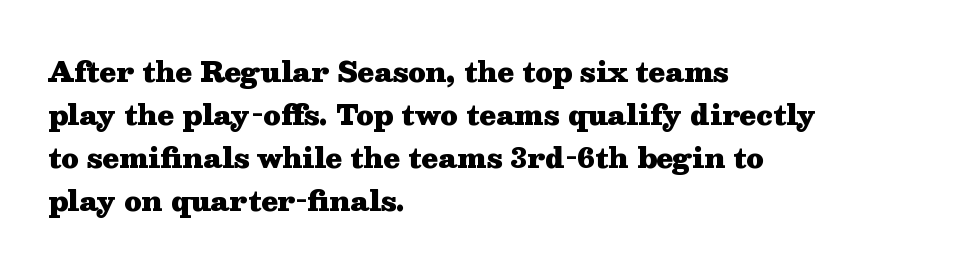
The image shows 27 px bold type, upright; set left-aligned, normal line spacing (1.59x), normal letter spacing, not underlined.
